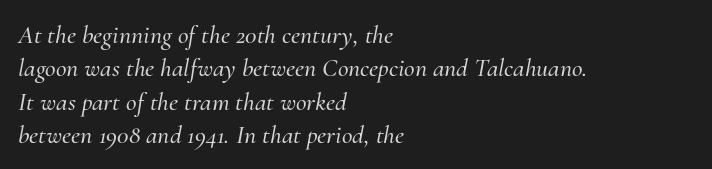
The image shows 26 px text type, italic (leaning right); set left-aligned, normal line spacing (1.28x), normal letter spacing, not underlined.
